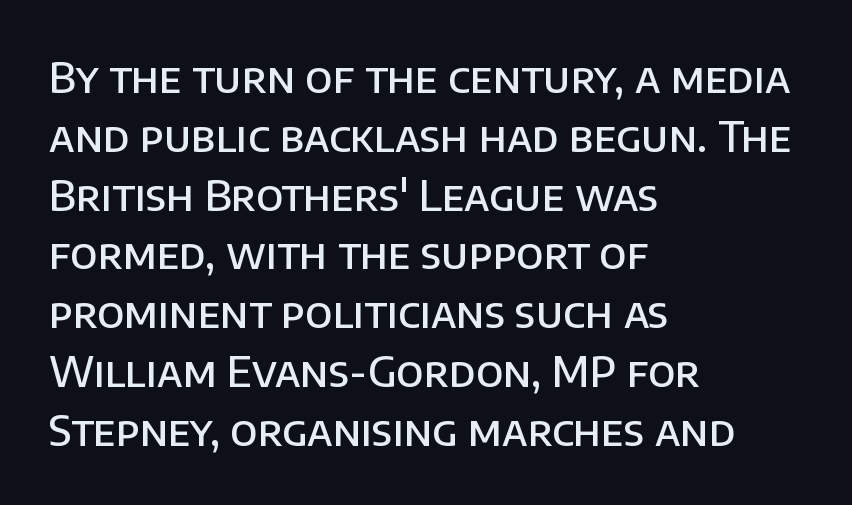
The image shows 42 px semibold sans-serif type, upright; set left-aligned, normal line spacing (1.4x), normal letter spacing, not underlined; low stroke contrast and a large x-height.
